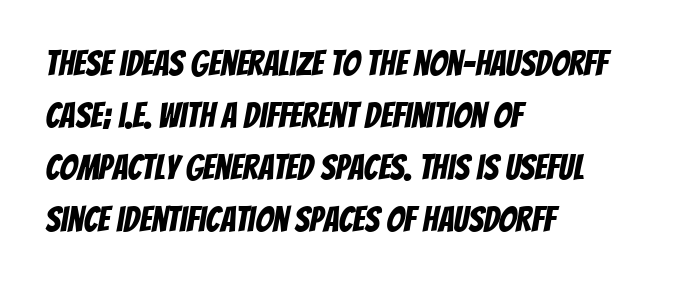
{"serif": "no", "width": "condensed", "stroke_contrast": "low", "x_height": "large", "monospaced": "no", "underline": "no", "align": "left", "line_spacing": "normal", "line_spacing_ratio": 1.49, "letter_spacing": "normal", "letter_spacing_em": 0.0, "glyph_px": 35}
